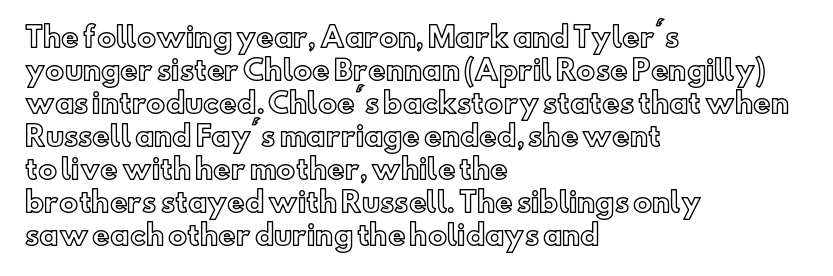
The image shows 27 px text type, upright; set left-aligned, line spacing 1.22x, normal letter spacing, not underlined.
